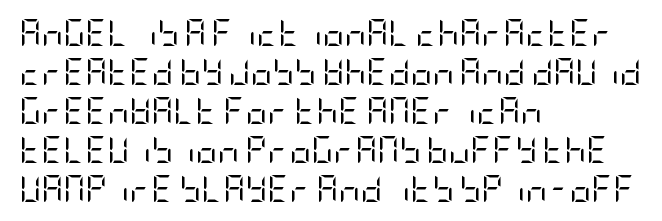
The image shows 27 px text type, upright; set left-aligned, normal line spacing (1.44x), normal letter spacing, not underlined.
